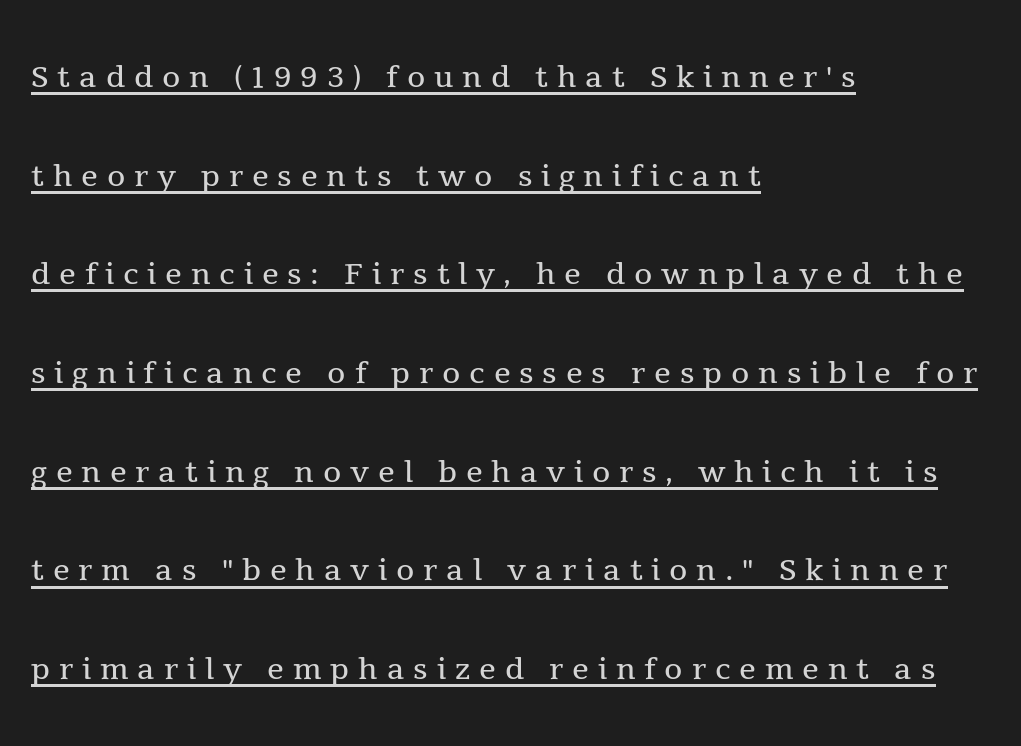
{"serif": "yes", "italic": "no", "bold": "no", "weight": "regular", "width": "normal", "x_height": "medium", "monospaced": "no", "underline": "yes", "align": "left", "line_spacing": "loose", "line_spacing_ratio": 2.35, "letter_spacing": "wide", "letter_spacing_em": 0.21, "glyph_px": 42}
